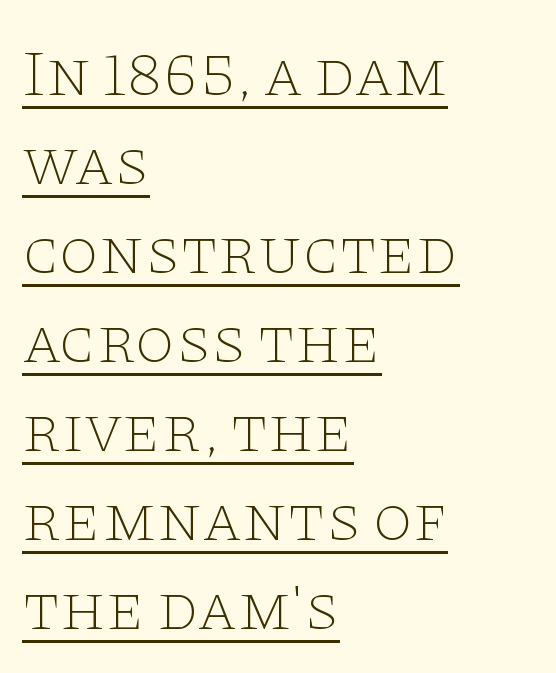
The image shows 65 px thin, wide serif type, upright; set left-aligned, normal line spacing (1.37x), normal letter spacing, underlined; low stroke contrast and a large x-height.
